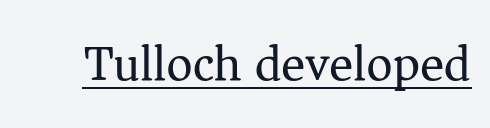
{"serif": "yes", "italic": "no", "bold": "no", "weight": "regular", "width": "normal", "stroke_contrast": "medium", "x_height": "medium", "monospaced": "no", "underline": "yes", "letter_spacing": "normal", "letter_spacing_em": 0.0, "glyph_px": 51}
